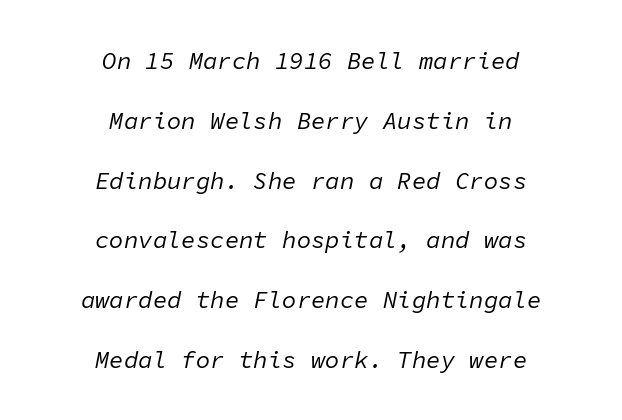
No letter is thick-stroked: the sample isn't bold. Regarding leading, the lines here are spaced well apart. Just letters on the line, the space beneath them empty. The letters are slanted; this is an italic face. Short and long lines alike share a common midpoint.
